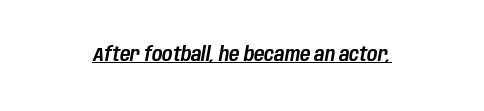
This rendering features underlined lettering. The passage shown leans; its letterforms are oblique. Words appear dense and cohesive because spacing is normal.
